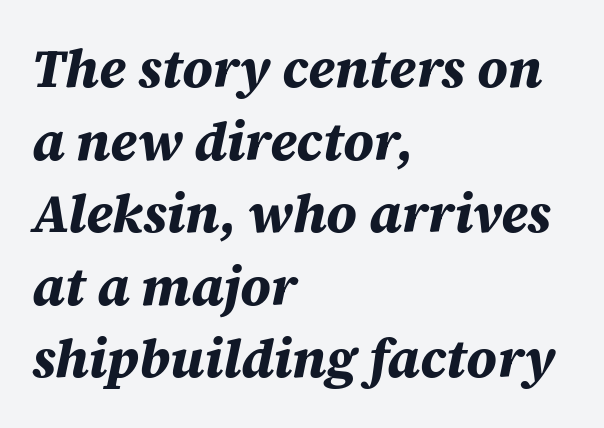
The image shows 53 px bold type, italic (leaning right); set left-aligned, normal line spacing (1.37x), normal letter spacing, not underlined; medium stroke contrast and a large x-height.
